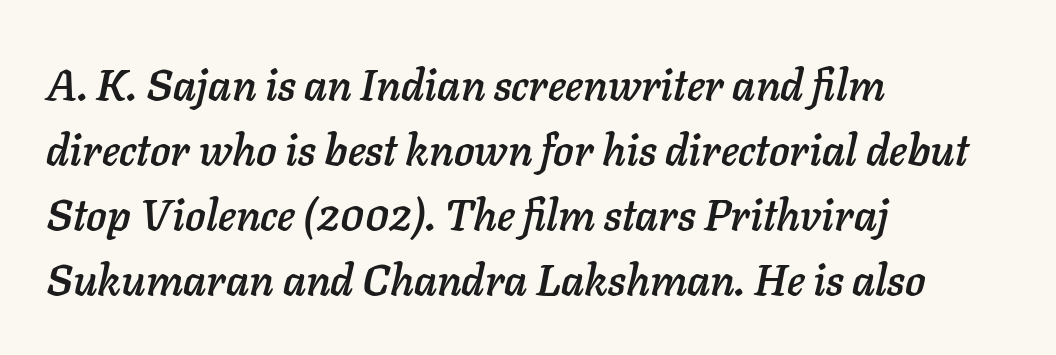
Q: Is the text italic (slanted)? A: Yes, it leans right by about 11 degrees.
Q: Is the text underlined? A: No.
Q: How is the paragraph aligned? A: Left-aligned.
Q: Is the spacing between letters normal or unusually wide? A: Normal.
Q: Is the spacing between lines tight, normal or loose? A: Normal.
Q: Width (condensed, normal, or wide)? A: Normal.
Q: Stroke contrast? A: Low.
Q: x-height? A: Medium.
Q: Monospaced? A: No.
